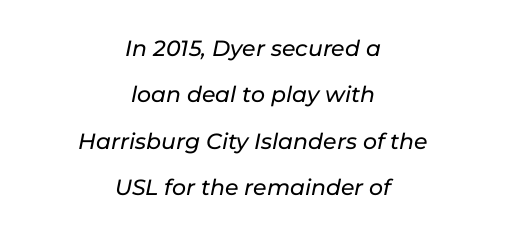
Q: Is the text italic (slanted)? A: Yes, it leans right by about 11 degrees.
Q: Is the text underlined? A: No.
Q: How is the paragraph aligned? A: Centered.
Q: Is the spacing between letters normal or unusually wide? A: Normal.
Q: Is the spacing between lines tight, normal or loose? A: Loose.
